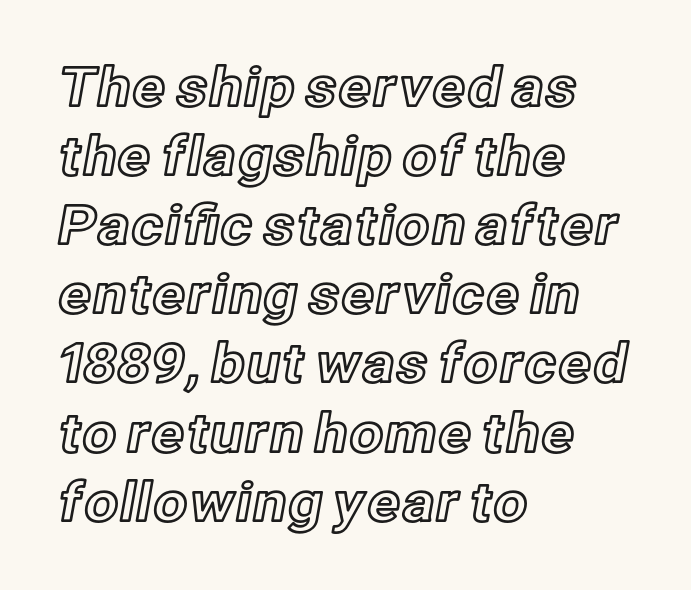
No word sits above an underline. Do the characters align in a grid? No, the font is proportional. Leftover space on each line is placed entirely after the last word. Between one letter and the next there's only the usual sliver of space.
